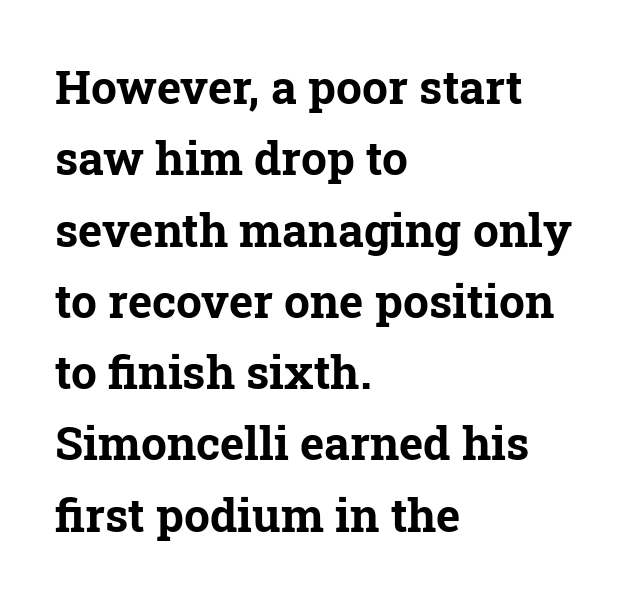
A typesetter would call this proportional, since set widths differ per character. Caption: multi-line text, flush left, ragged right. The specimen omits any rule beneath the text block's lines. A normal amount of white space separates one row of letters from the next. This is serif lettering, the kind often seen in printed books. As a designer I'd log this as weight 700, bold.
